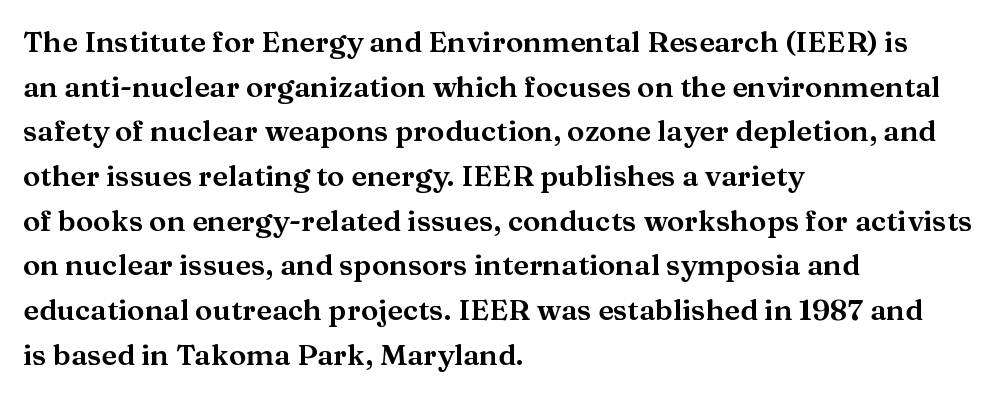
The lettering stays uniformly vertical, giving the passage a roman look. Reading down the block, your eye returns to a fixed left position each line. The gaps between neighbouring characters are ordinary and unremarkable. Here the designer chose a conventional face with non-uniform glyph widths. Compared with typical paragraphs, the rows here are spaced about the same. The specimen omits any rule beneath the text block's lines.
